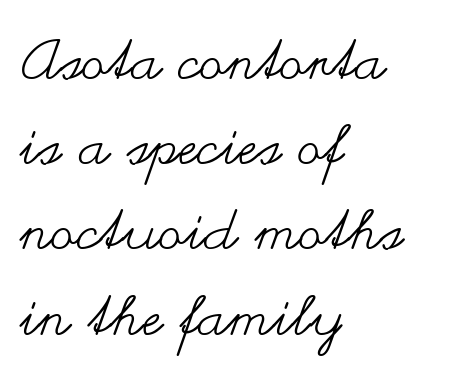
The image shows 55 px regular-weight, wide type; set left-aligned, normal line spacing (1.55x), normal letter spacing, not underlined; medium stroke contrast and a small x-height.
